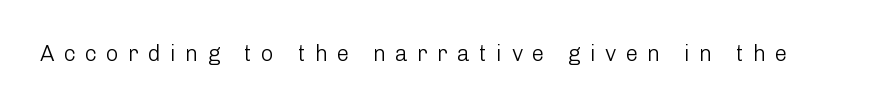
Q: Is the text bold? A: No.
Q: Is the text italic (slanted)? A: No, it is upright.
Q: Is the text underlined? A: No.
Q: Is the spacing between letters normal or unusually wide? A: Unusually wide.
